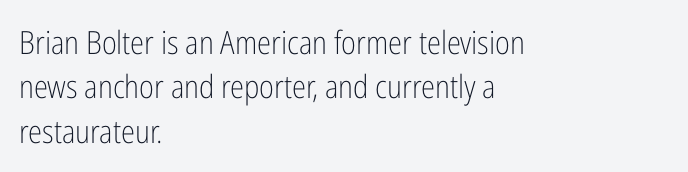
Q: Is the text bold? A: No.
Q: Is the text italic (slanted)? A: No, it is upright.
Q: Is the typeface a serif or a sans-serif typeface? A: Sans-serif.
Q: Is the text underlined? A: No.
Q: How is the paragraph aligned? A: Left-aligned.
Q: Is the spacing between letters normal or unusually wide? A: Normal.
Q: Is the spacing between lines tight, normal or loose? A: Normal.
Q: Width (condensed, normal, or wide)? A: Condensed.
Q: Stroke contrast? A: Low.
Q: x-height? A: Medium.
Q: Monospaced? A: No.
